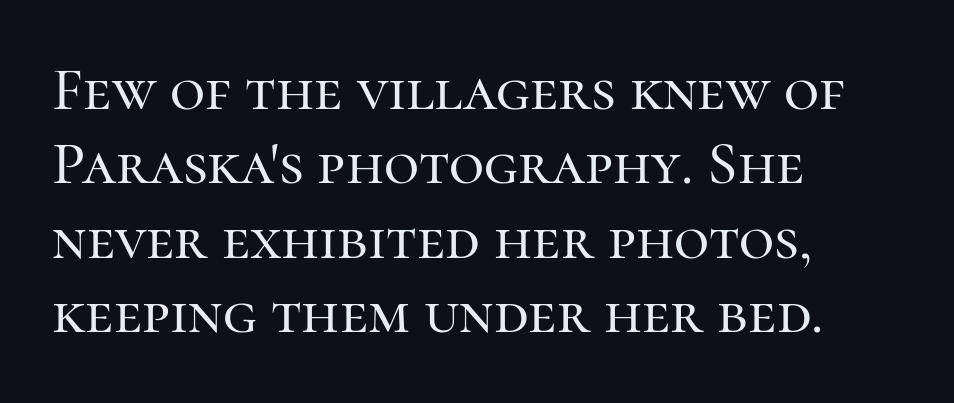
Q: Is the text italic (slanted)? A: No, it is upright.
Q: Is the typeface a serif or a sans-serif typeface? A: Serif.
Q: Is the text underlined? A: No.
Q: How is the paragraph aligned? A: Left-aligned.
Q: Is the spacing between letters normal or unusually wide? A: Normal.
Q: Width (condensed, normal, or wide)? A: Normal.
Q: Stroke contrast? A: High.
Q: x-height? A: Medium.
Q: Monospaced? A: No.
